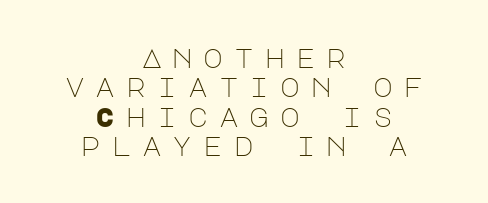
The image shows 27 px text type, upright; set centered, tight line spacing (1.09x), unusually wide letter spacing (+0.4 em), not underlined.
